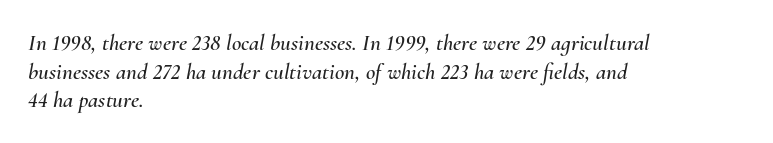
The image shows 23 px text type, italic (leaning right); set left-aligned, normal line spacing (1.25x), normal letter spacing, not underlined.
